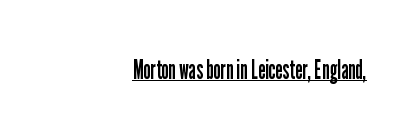
The image shows 27 px text type, upright; set right-aligned, normal letter spacing, underlined.
